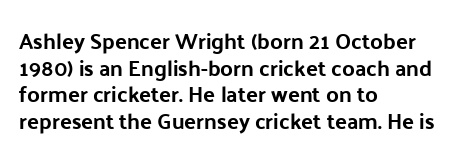
A student would call this left alignment; a typographer would say flush left, rag right. Nobody touched the tracking dial on this one. Tall strokes in this sample are plumb rather than angled. Descenders are the only things crossing below the line.
